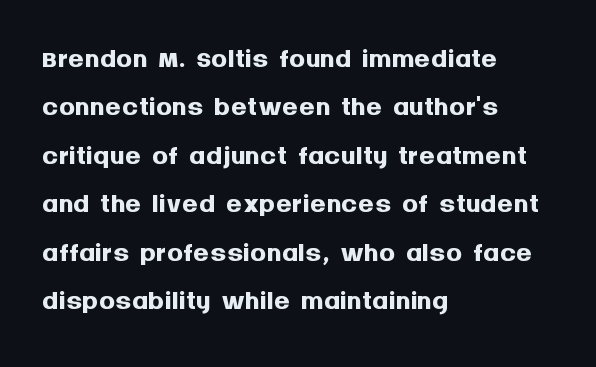
Q: Is the text bold? A: Yes.
Q: Is the text italic (slanted)? A: No, it is upright.
Q: Is the typeface a serif or a sans-serif typeface? A: Sans-serif.
Q: Is the text underlined? A: No.
Q: How is the paragraph aligned? A: Left-aligned.
Q: Is the spacing between letters normal or unusually wide? A: Normal.
Q: Width (condensed, normal, or wide)? A: Normal.
Q: Stroke contrast? A: Medium.
Q: x-height? A: Large.
Q: Monospaced? A: No.
